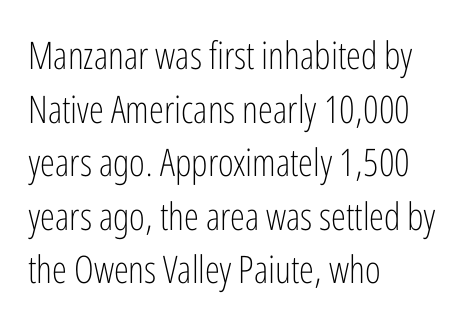
{"serif": "no", "italic": "no", "bold": "no", "weight": "light", "width": "condensed", "stroke_contrast": "low", "x_height": "medium", "monospaced": "no", "underline": "no", "align": "left", "line_spacing": "normal", "line_spacing_ratio": 1.41, "letter_spacing": "normal", "letter_spacing_em": 0.0, "glyph_px": 38}
